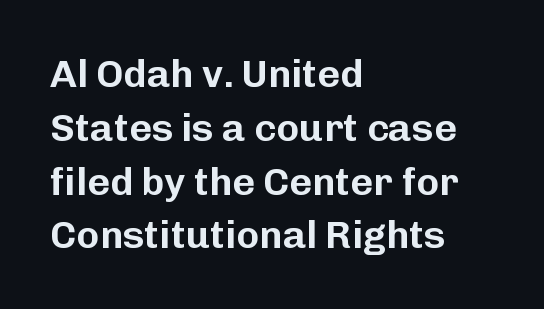
Q: Is the text italic (slanted)? A: No, it is upright.
Q: Is the typeface a serif or a sans-serif typeface? A: Sans-serif.
Q: Is the text underlined? A: No.
Q: How is the paragraph aligned? A: Left-aligned.
Q: Is the spacing between letters normal or unusually wide? A: Normal.
Q: Is the spacing between lines tight, normal or loose? A: Normal.
Q: Width (condensed, normal, or wide)? A: Normal.
Q: Stroke contrast? A: Low.
Q: x-height? A: Medium.
Q: Monospaced? A: No.
